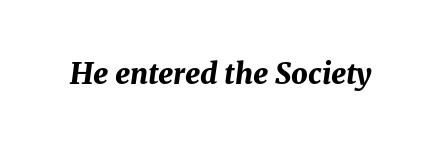
Glyph-to-glyph distance matches everyday printed text. The sample has been set heavy, in full bold. Quick note: italic. The letters advance in unequal steps, a hallmark of proportional type. The area under the type is left untouched.
